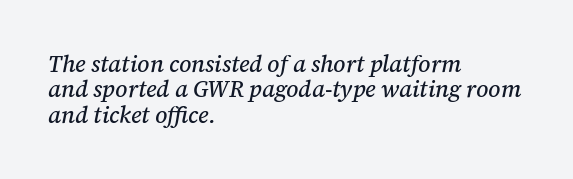
Q: Is the text italic (slanted)? A: Yes, it leans right by about 12 degrees.
Q: Is the text underlined? A: No.
Q: How is the paragraph aligned? A: Left-aligned.
Q: Is the spacing between letters normal or unusually wide? A: Normal.
Q: Is the spacing between lines tight, normal or loose? A: Tight.
